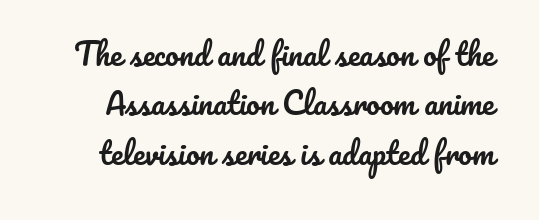
Q: Is the text italic (slanted)? A: Yes.
Q: Is the text underlined? A: No.
Q: Is the spacing between letters normal or unusually wide? A: Normal.
Q: Is the spacing between lines tight, normal or loose? A: Normal.
Q: Width (condensed, normal, or wide)? A: Normal.
Q: Stroke contrast? A: Low.
Q: x-height? A: Small.
Q: Monospaced? A: No.
